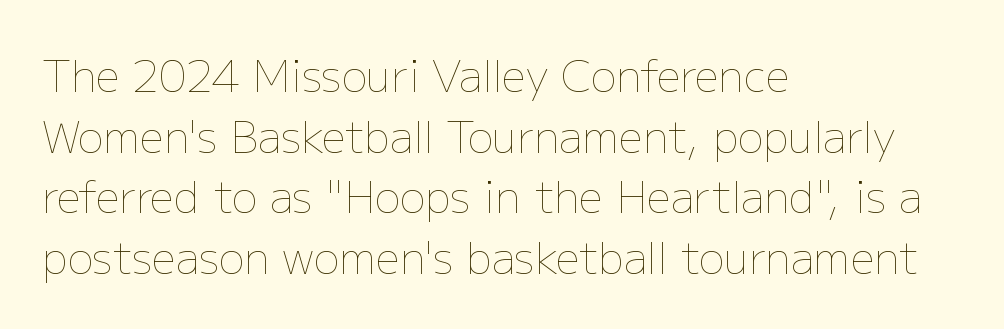
The image shows 43 px thin type, upright; set left-aligned, normal line spacing (1.41x), normal letter spacing, not underlined; low stroke contrast and a medium x-height.
